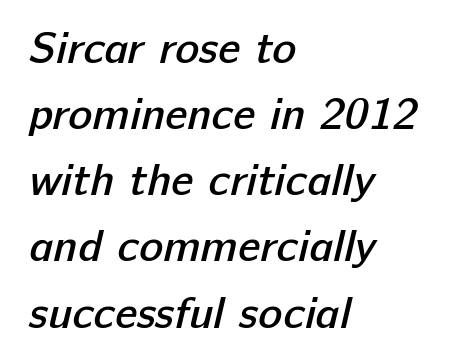
The image shows 45 px semibold sans-serif type; set left-aligned, normal line spacing (1.47x), normal letter spacing, not underlined; low stroke contrast and a medium x-height.
